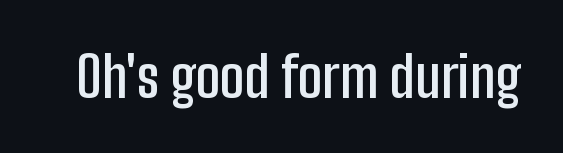
Vertical strokes here are truly vertical. I'd call this a sans setting — the letters go barefoot. The tracking reads as untouched default to a designer's eye. The space beneath each line is pristine and unruled.
